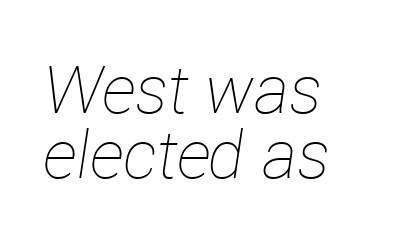
The image shows 66 px thin type, italic (leaning right); set left-aligned, tight line spacing (0.98x), normal letter spacing, not underlined; low stroke contrast and a medium x-height.
